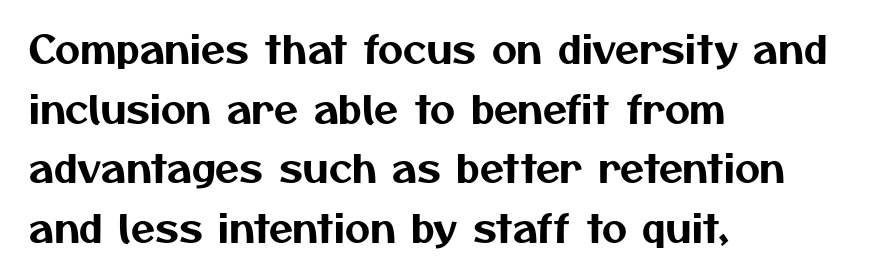
The image shows 39 px sans-serif type; set left-aligned, normal line spacing (1.53x), normal letter spacing, not underlined; medium stroke contrast and a medium x-height.
